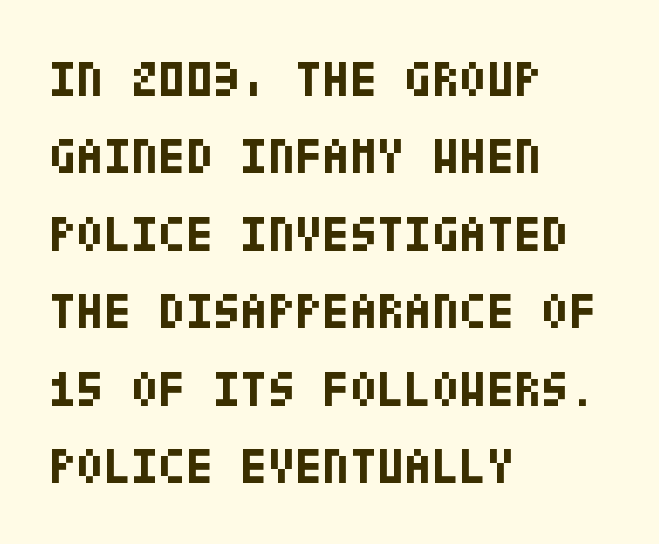
Q: Is the text bold? A: Yes.
Q: Is the text italic (slanted)? A: No, it is upright.
Q: Is the typeface a serif or a sans-serif typeface? A: Sans-serif.
Q: Is the text underlined? A: No.
Q: How is the paragraph aligned? A: Left-aligned.
Q: Is the spacing between letters normal or unusually wide? A: Normal.
Q: Is the spacing between lines tight, normal or loose? A: Normal.
Q: Width (condensed, normal, or wide)? A: Condensed.
Q: Stroke contrast? A: Low.
Q: x-height? A: Large.
